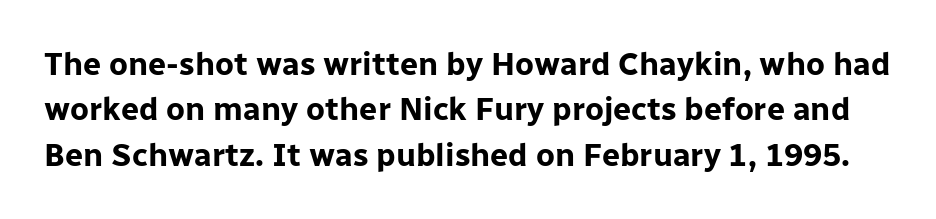
The image shows 32 px bold sans-serif type, upright; set normal line spacing (1.42x), normal letter spacing, not underlined; low stroke contrast and a medium x-height.
